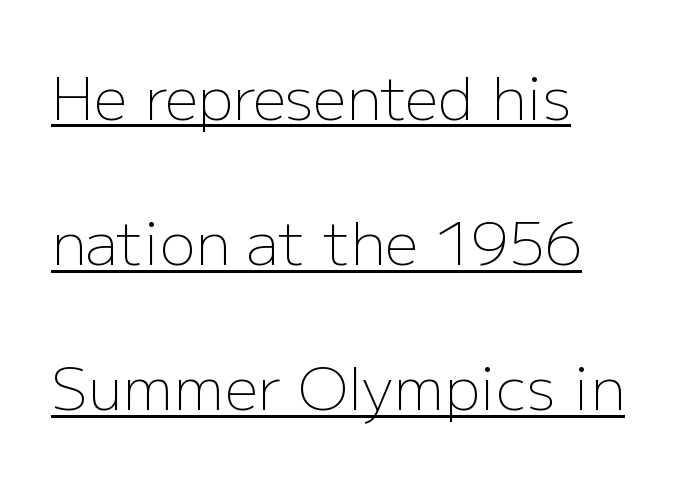
A sans-serif font was chosen for this passage. The lettering stays uniformly vertical, giving the passage a roman look. Interline gaps are noticeably wide in this sample. Nothing unusual about the tracking: characters are spaced as the font intends. The typeface has the unassuming heft of standard copy or less. Here the designer chose a conventional face with non-uniform glyph widths.
